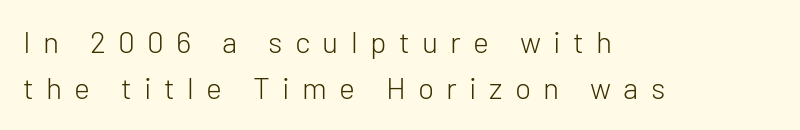
Type style note: lacks serifs. Is this a fixed-width face? No — the glyphs have proportional, varying widths. One-word summary of the alignment: left. The passage shown is not bold in any degree. The baseline area is clear. Italic: no, the glyphs are upright roman.
